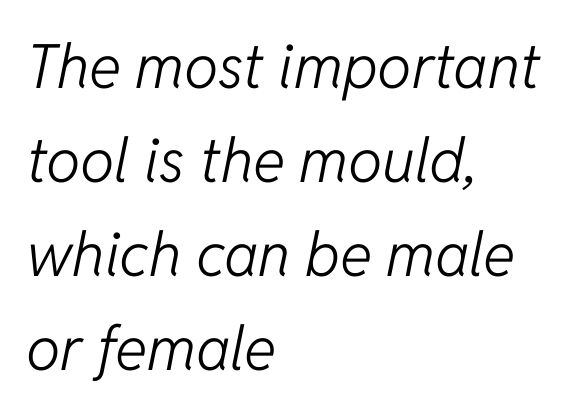
Unmarked baselines from the first word to the last. Counters stay open thanks to moderate or lighter strokes. Which margin do the lines hug? The left one — the right edge is uneven. In terms of letterspacing, this is plain default setting. Quick note: interline space is typical.
